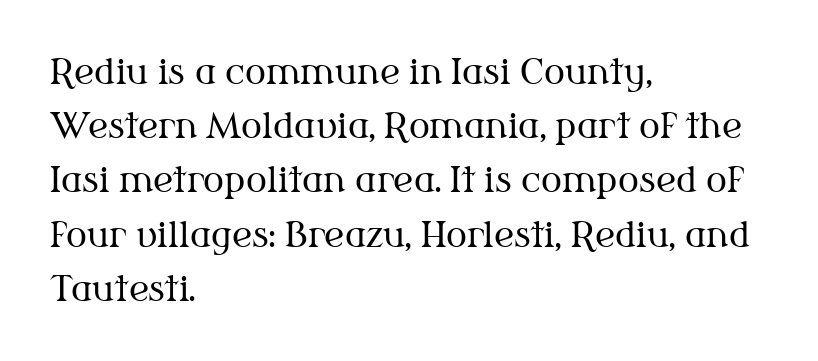
Check under the words: just untouched page. How are the letters spaced? Ordinarily, with no added tracking. If you drew a line through each stem, it would be perfectly vertical. No extra ink here — the face is not bold. Note the varied advance widths — an 'i' is clearly narrower than an 'm'.
